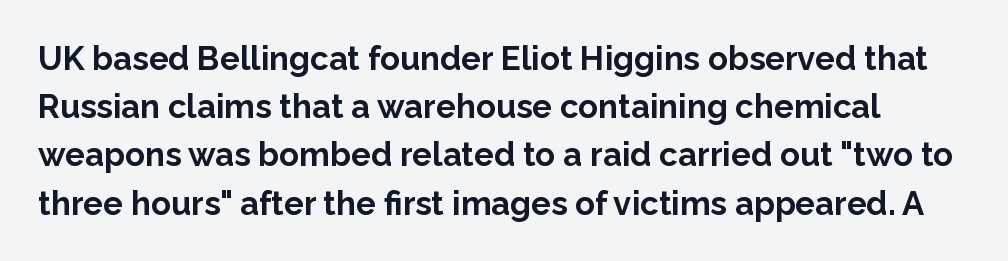
The image shows 33 px bold sans-serif type, upright; set normal line spacing (1.46x), normal letter spacing, not underlined; low stroke contrast and a medium x-height.
